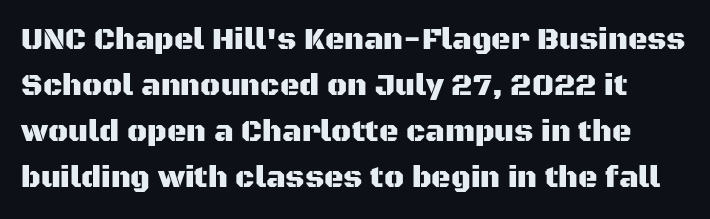
Q: Is the text italic (slanted)? A: No, it is upright.
Q: Is the typeface a serif or a sans-serif typeface? A: Sans-serif.
Q: Is the text underlined? A: No.
Q: Is the spacing between letters normal or unusually wide? A: Normal.
Q: Is the spacing between lines tight, normal or loose? A: Normal.
Q: Width (condensed, normal, or wide)? A: Normal.
Q: Stroke contrast? A: Medium.
Q: x-height? A: Large.
Q: Monospaced? A: No.
